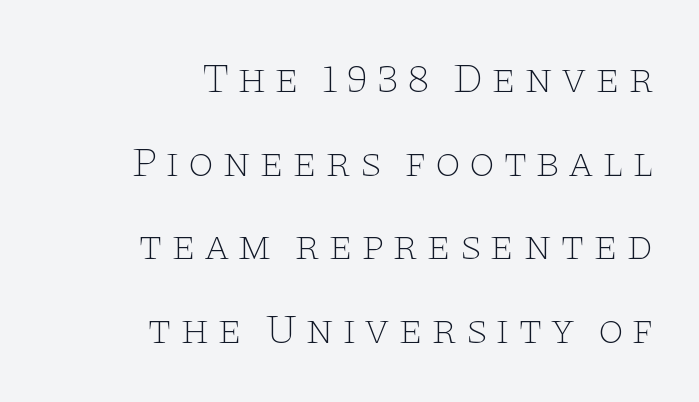
Q: Is the text bold? A: No.
Q: Is the text italic (slanted)? A: No, it is upright.
Q: Is the typeface a serif or a sans-serif typeface? A: Serif.
Q: Is the text underlined? A: No.
Q: How is the paragraph aligned? A: Right-aligned.
Q: Is the spacing between lines tight, normal or loose? A: Loose.
Q: Width (condensed, normal, or wide)? A: Wide.
Q: Stroke contrast? A: Low.
Q: x-height? A: Large.
Q: Monospaced? A: No.
